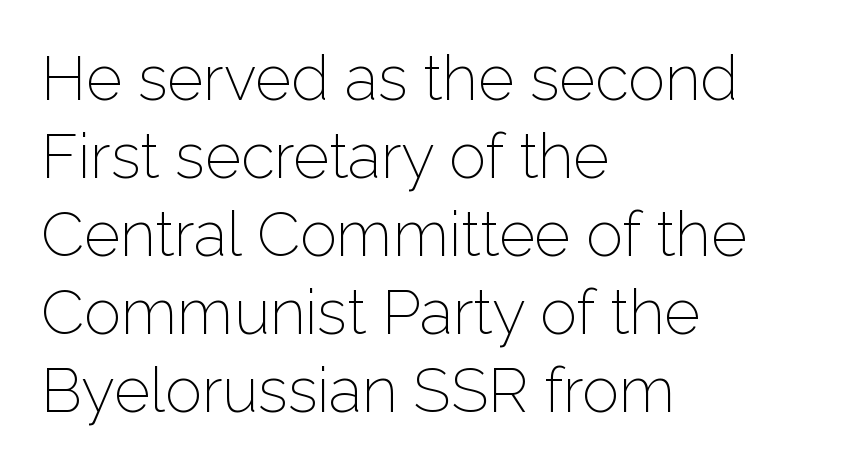
Q: Is the text bold? A: No.
Q: Is the text italic (slanted)? A: No, it is upright.
Q: Is the typeface a serif or a sans-serif typeface? A: Sans-serif.
Q: Is the text underlined? A: No.
Q: How is the paragraph aligned? A: Left-aligned.
Q: Is the spacing between letters normal or unusually wide? A: Normal.
Q: Is the spacing between lines tight, normal or loose? A: Normal.
Q: Width (condensed, normal, or wide)? A: Normal.
Q: Stroke contrast? A: Low.
Q: x-height? A: Medium.
Q: Monospaced? A: No.
